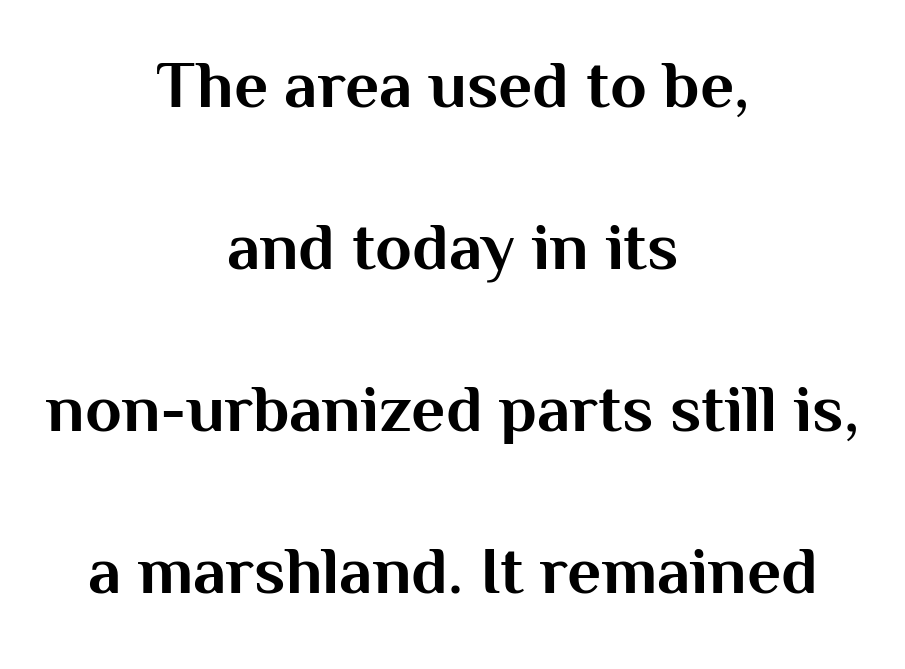
Q: Is the text bold? A: Yes.
Q: Is the text italic (slanted)? A: No, it is upright.
Q: Is the typeface a serif or a sans-serif typeface? A: Sans-serif.
Q: Is the text underlined? A: No.
Q: How is the paragraph aligned? A: Centered.
Q: Is the spacing between letters normal or unusually wide? A: Normal.
Q: Is the spacing between lines tight, normal or loose? A: Loose.
Q: Width (condensed, normal, or wide)? A: Normal.
Q: Stroke contrast? A: Medium.
Q: x-height? A: Medium.
Q: Monospaced? A: No.
